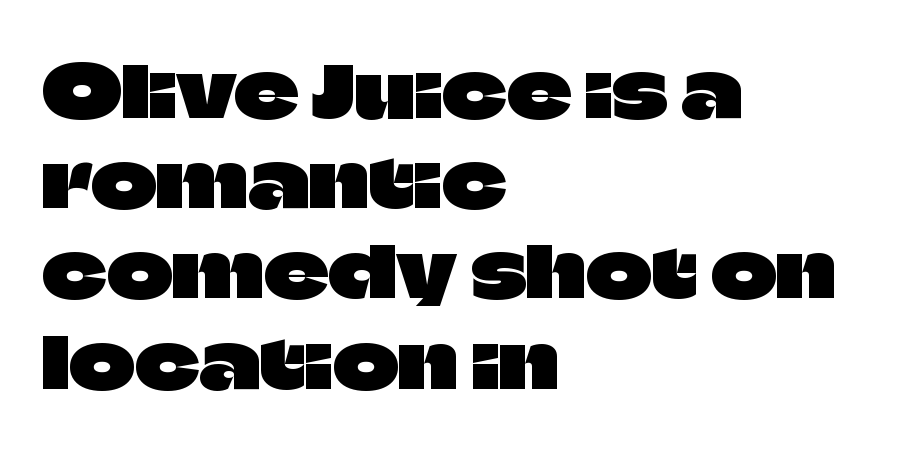
The lettering stays uniformly vertical, giving the passage a roman look. Spacing verdict: proportional, widths tailored to each character. Leftover space on each line is placed entirely after the last word. Summary of vertical rhythm: regular, with standard interline spacing. The letterforms sit shoulder to shoulder at normal distance. Typographically, this falls in the sans-serif category.
